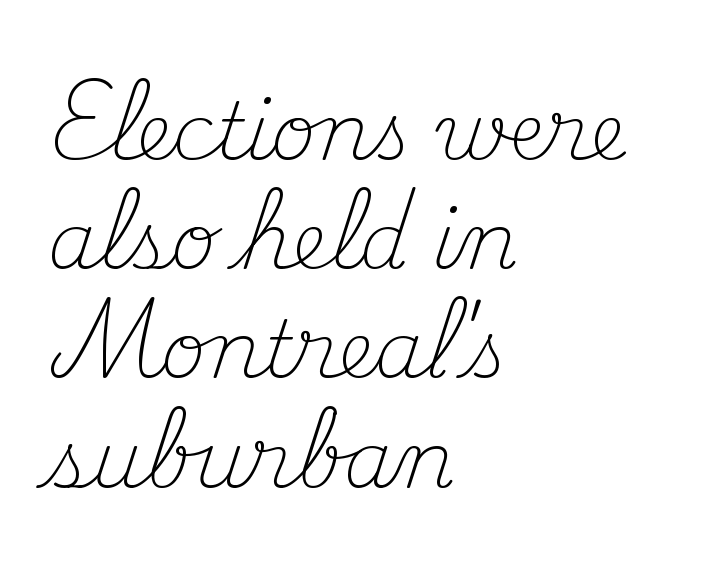
The image shows 78 px light serif type; set left-aligned, normal line spacing (1.4x), normal letter spacing, not underlined; medium stroke contrast and a small x-height.
